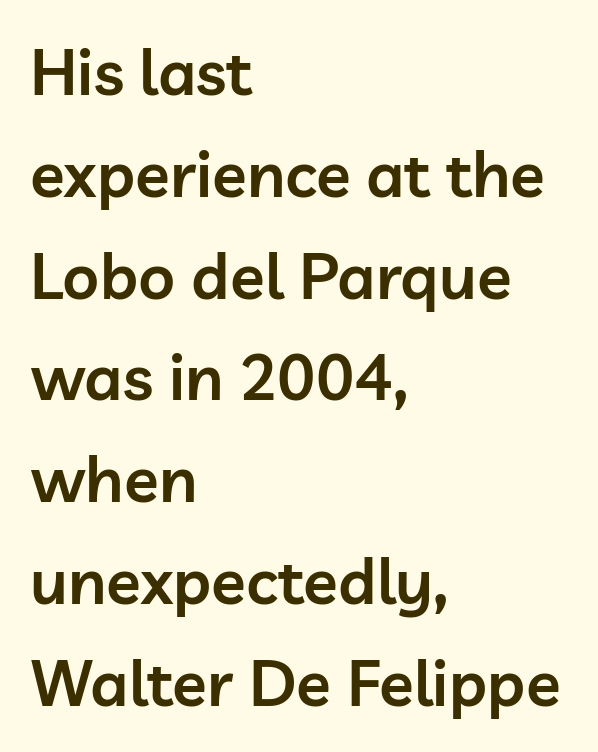
The image shows 64 px semibold sans-serif type, upright; set left-aligned, normal line spacing (1.59x), normal letter spacing, not underlined; low stroke contrast and a medium x-height.
